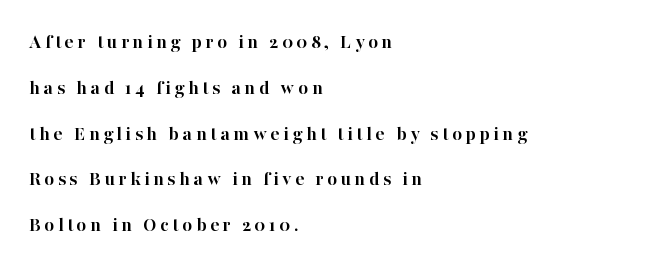
Q: Is the text bold? A: Yes.
Q: Is the text italic (slanted)? A: No, it is upright.
Q: Is the text underlined? A: No.
Q: How is the paragraph aligned? A: Left-aligned.
Q: Is the spacing between lines tight, normal or loose? A: Loose.
